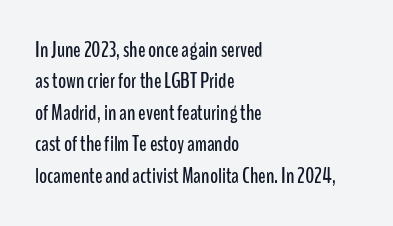
Quick note: underline off. Interline gaps are of average width in this sample. Notice how the stems are strictly vertical — no italics here. How are the letters spaced? Ordinarily, with no added tracking. The lines are quadded left.
